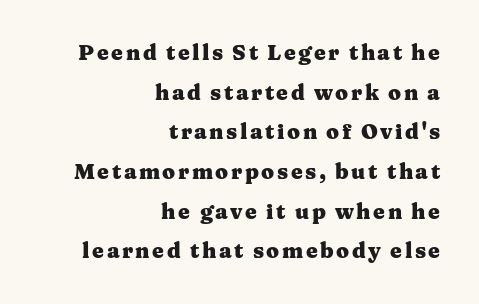
{"italic": "no", "bold": "yes", "underline": "no", "align": "right", "line_spacing_ratio": 1.89, "glyph_px": 21}
